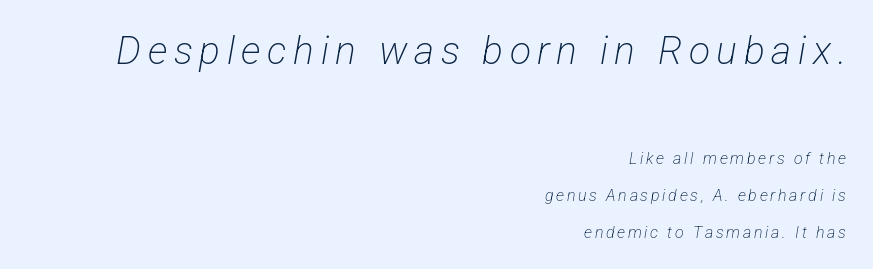
Q: Is the text bold? A: No.
Q: Is the typeface a serif or a sans-serif typeface? A: Sans-serif.
Q: Is the text underlined? A: No.
Q: How is the paragraph aligned? A: Right-aligned.
Q: Is the spacing between lines tight, normal or loose? A: Loose.
Q: Which block of text is set in a larger size, the first (top) or the second (bottom)? A: The first (top) one.
Q: Width (condensed, normal, or wide)? A: Condensed.
Q: Stroke contrast? A: Low.
Q: x-height? A: Medium.
Q: Monospaced? A: No.
